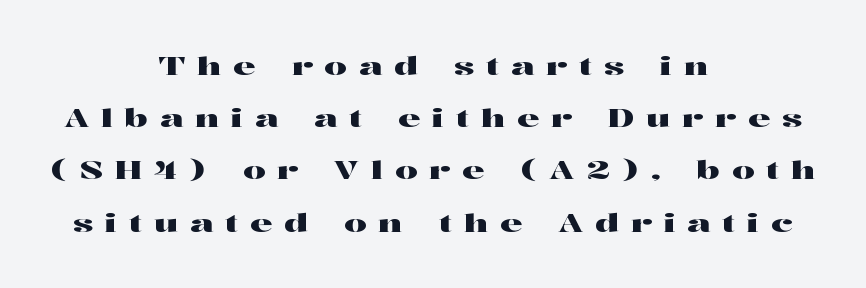
The type sits square on the baseline with zero lean. The string is rendered with underlining switched off. The passage is arranged like a title page — every line centered. Someone cranked the tracking dial way up on this one.
